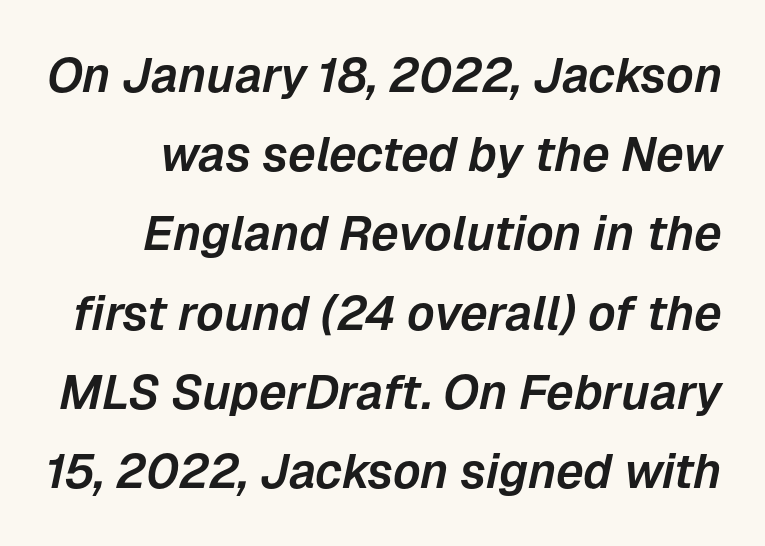
Q: Is the text italic (slanted)? A: Yes, it leans right by about 12 degrees.
Q: Is the text underlined? A: No.
Q: Is the spacing between letters normal or unusually wide? A: Normal.
Q: Is the spacing between lines tight, normal or loose? A: Normal.
Q: Width (condensed, normal, or wide)? A: Normal.
Q: Stroke contrast? A: Low.
Q: x-height? A: Medium.
Q: Monospaced? A: No.
